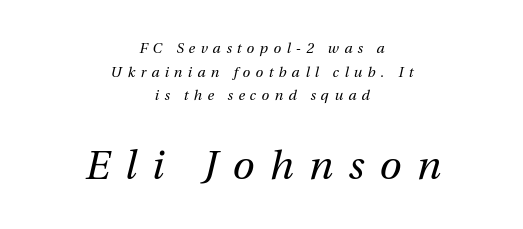
Q: Is the text bold? A: No.
Q: Is the text italic (slanted)? A: Yes, it leans right by about 12 degrees.
Q: Is the text underlined? A: No.
Q: How is the paragraph aligned? A: Centered.
Q: Is the spacing between letters normal or unusually wide? A: Unusually wide.
Q: Is the spacing between lines tight, normal or loose? A: Normal.
Q: Which block of text is set in a larger size, the first (top) or the second (bottom)? A: The second (bottom) one.
Q: Width (condensed, normal, or wide)? A: Normal.
Q: Stroke contrast? A: Medium.
Q: x-height? A: Medium.
Q: Monospaced? A: No.
